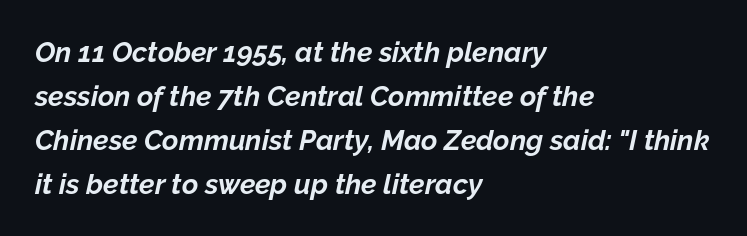
The image shows 28 px bold type, italic (leaning right); set left-aligned, normal line spacing (1.57x), normal letter spacing, not underlined; low stroke contrast and a medium x-height.
